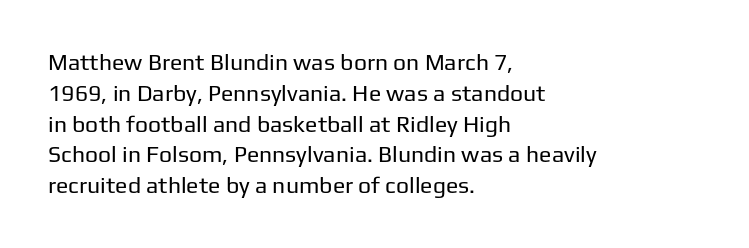
Q: Is the text bold? A: No.
Q: Is the text italic (slanted)? A: No, it is upright.
Q: Is the text underlined? A: No.
Q: How is the paragraph aligned? A: Left-aligned.
Q: Is the spacing between letters normal or unusually wide? A: Normal.
Q: Is the spacing between lines tight, normal or loose? A: Normal.
